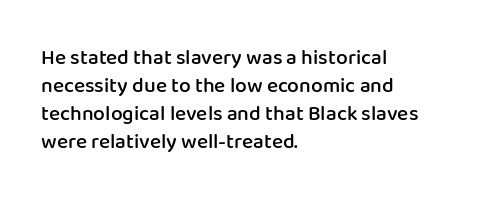
The image shows 21 px text type, upright; set left-aligned, normal line spacing (1.34x), normal letter spacing, not underlined.
